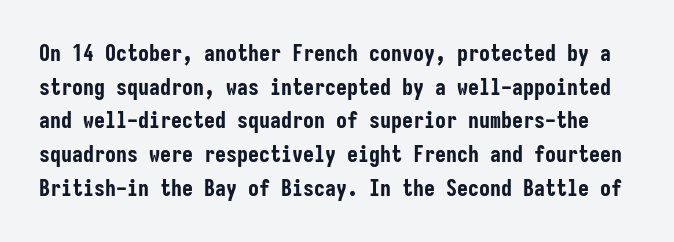
Posture: upright roman. Whoever set this chose a conventional vertical rhythm. Between one letter and the next there's only the usual sliver of space. A clean baseline with only descenders dipping below it.
